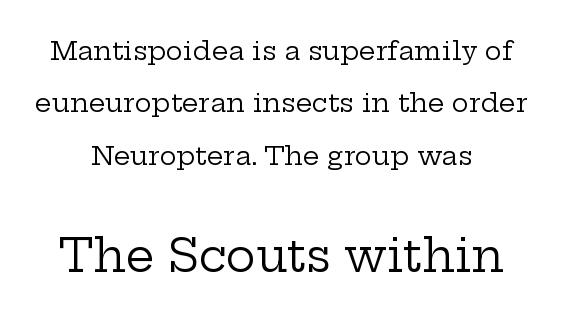
The image shows 45 px regular-weight, wide serif type, upright; set centered, loose line spacing (2.01x), normal letter spacing, not underlined; the second (bottom) block is 1.73x larger; low stroke contrast and a medium x-height.
